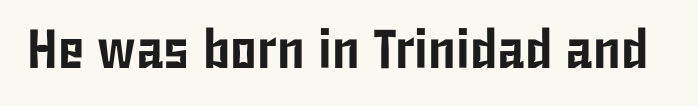
This sample uses a sans-serif face. Compared with typical body copy, the letter spacing here is the same. Spacing verdict: proportional, widths tailored to each character. When letters stand straight like this, we call the style roman or upright. Rule under the text: the space is simply empty.
